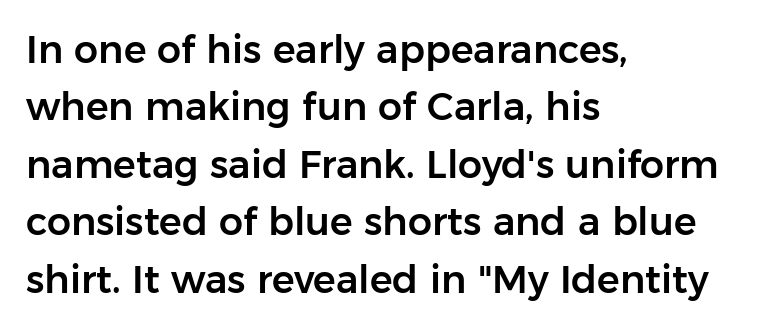
The image shows 38 px sans-serif type, upright; set left-aligned, normal line spacing (1.51x), normal letter spacing, not underlined; low stroke contrast and a medium x-height.
